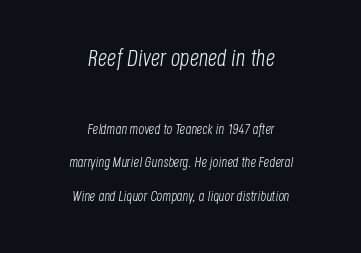
The image shows 23 px text type, italic (leaning right); set centered, loose line spacing (2.4x), normal letter spacing, not underlined; the first (top) block is 1.64x larger.
